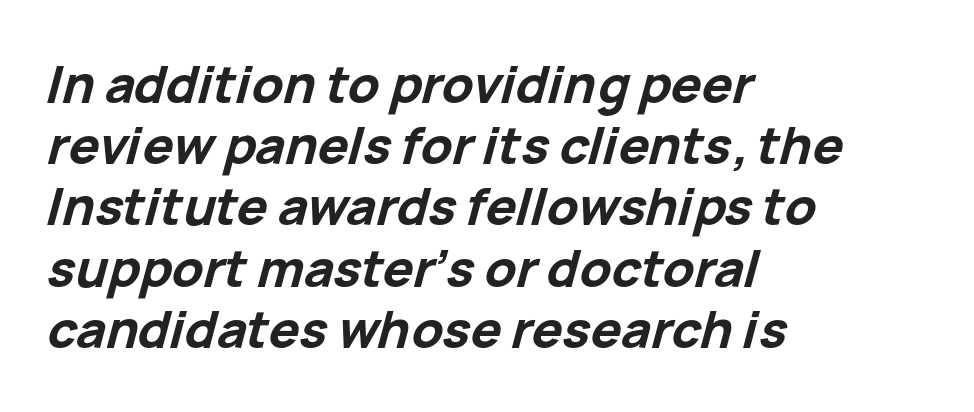
Q: Is the text bold? A: Yes.
Q: Is the text italic (slanted)? A: Yes, it leans right by about 15 degrees.
Q: Is the text underlined? A: No.
Q: How is the paragraph aligned? A: Left-aligned.
Q: Is the spacing between letters normal or unusually wide? A: Normal.
Q: Width (condensed, normal, or wide)? A: Normal.
Q: Stroke contrast? A: Low.
Q: x-height? A: Medium.
Q: Monospaced? A: No.
